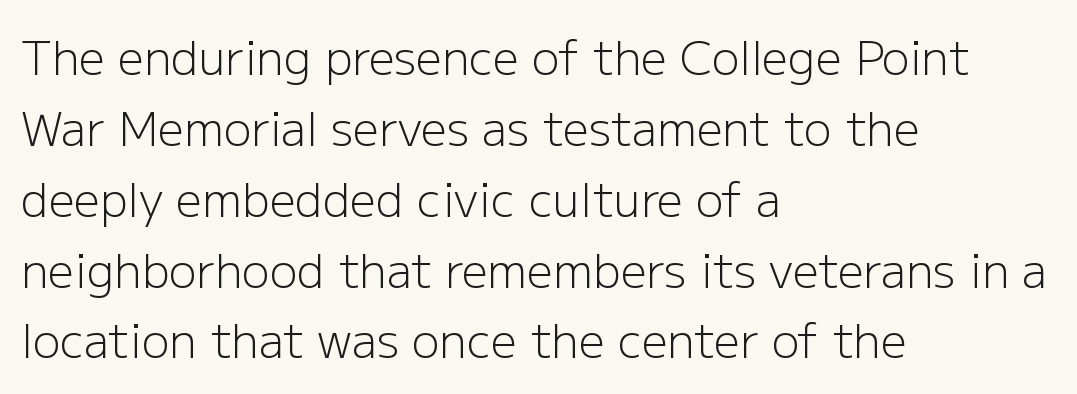
The lettering stays uniformly vertical, giving the passage a roman look. Inter-character spacing is left at the font's built-in metrics. Notice how descenders clear the ascenders below comfortably — that's standard leading. Is this a fixed-width face? No — the glyphs have proportional, varying widths.
